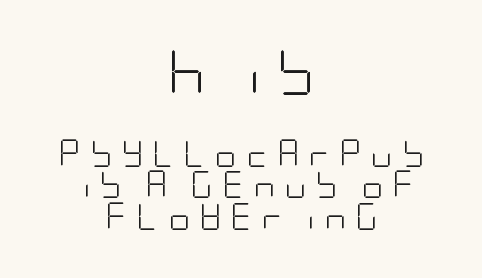
Q: Is the text bold? A: No.
Q: Is the text italic (slanted)? A: No, it is upright.
Q: Is the typeface a serif or a sans-serif typeface? A: Sans-serif.
Q: Is the text underlined? A: No.
Q: How is the paragraph aligned? A: Centered.
Q: Is the spacing between letters normal or unusually wide? A: Unusually wide.
Q: Which block of text is set in a larger size, the first (top) or the second (bottom)? A: The first (top) one.
Q: Width (condensed, normal, or wide)? A: Condensed.
Q: Stroke contrast? A: Low.
Q: x-height? A: Large.
